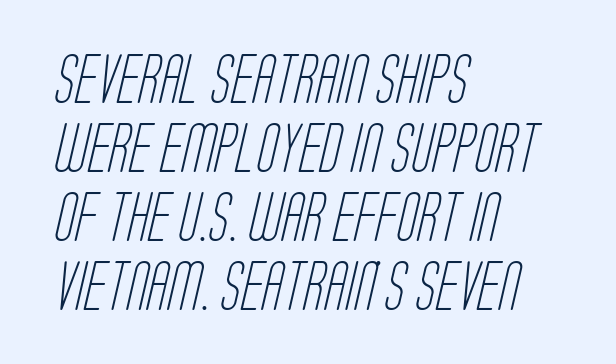
{"serif": "no", "bold": "no", "weight": "light", "width": "condensed", "stroke_contrast": "low", "x_height": "large", "monospaced": "no", "underline": "no", "align": "left", "line_spacing": "normal", "line_spacing_ratio": 1.41, "letter_spacing": "normal", "letter_spacing_em": 0.0, "glyph_px": 49}
